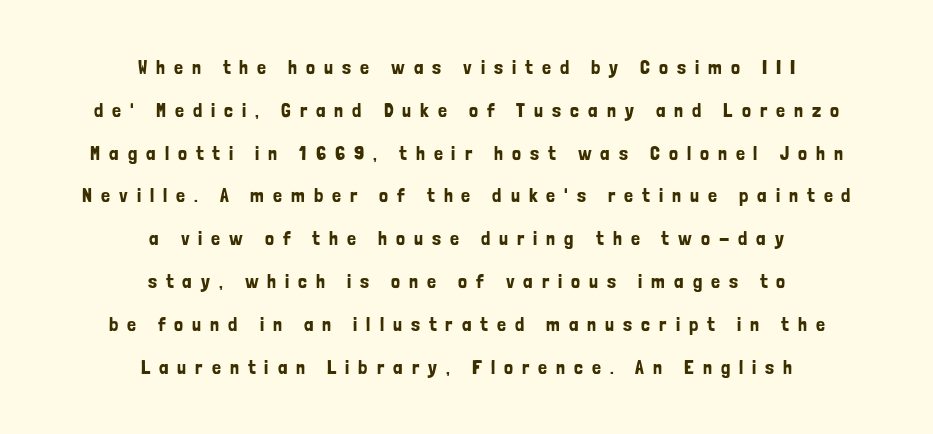
The image shows 20 px text type, upright; set centered, loose line spacing (2.14x), unusually wide letter spacing (+0.45 em), not underlined.
